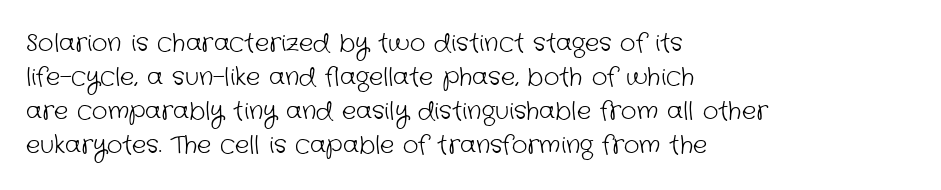
The image shows 24 px text type; set left-aligned, normal line spacing (1.42x), normal letter spacing, not underlined.
